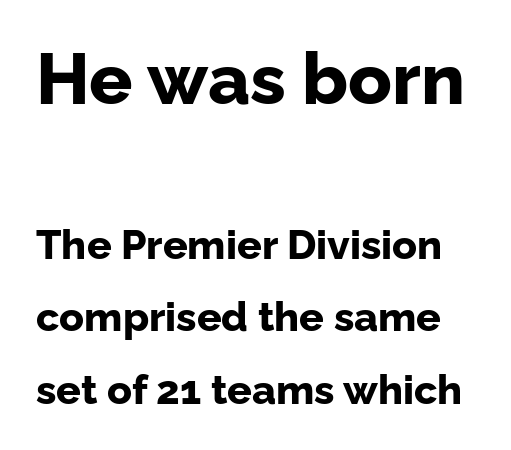
The image shows 72 px bold sans-serif type, upright; set line spacing 1.76x, normal letter spacing, not underlined; the first (top) block is 1.76x larger; low stroke contrast and a medium x-height.
